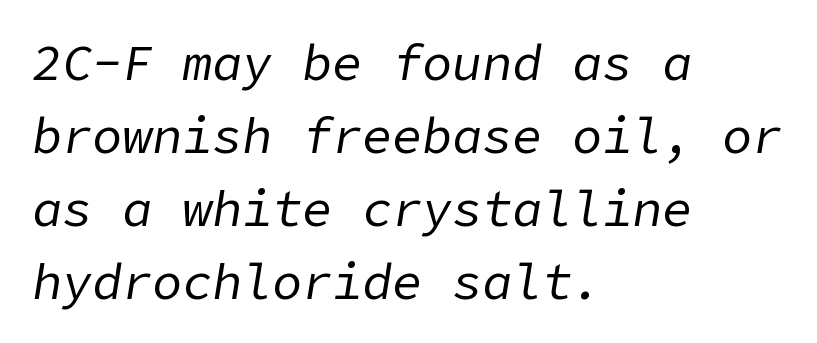
Q: Is the text bold? A: No.
Q: Is the text italic (slanted)? A: Yes, it leans right by about 9 degrees.
Q: Is the text underlined? A: No.
Q: How is the paragraph aligned? A: Left-aligned.
Q: Is the spacing between letters normal or unusually wide? A: Normal.
Q: Is the spacing between lines tight, normal or loose? A: Normal.
Q: Width (condensed, normal, or wide)? A: Normal.
Q: Stroke contrast? A: Low.
Q: x-height? A: Medium.
